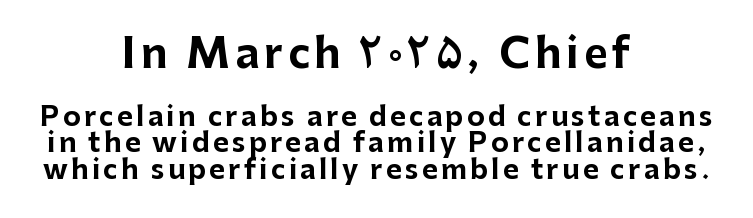
{"serif": "no", "italic": "no", "bold": "yes", "weight": "bold", "width": "normal", "stroke_contrast": "low", "x_height": "medium", "monospaced": "no", "underline": "no", "align": "center", "line_spacing": "tight", "line_spacing_ratio": 0.98, "larger_block": "first", "size_ratio": 1.52, "glyph_px": 41}
